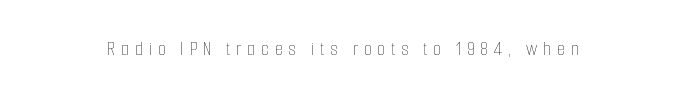
{"italic": "no", "bold": "no", "underline": "no", "letter_spacing": "wide", "letter_spacing_em": 0.27, "glyph_px": 21}
